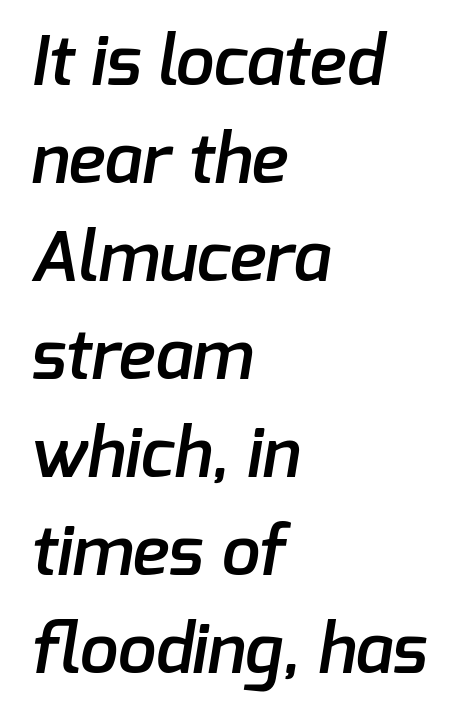
Varying glyph widths throughout — classic text-font behaviour. A normal amount of white space separates one row of letters from the next. The words here are not underlined. The paragraph shown leans on its left margin. Nope, no serifs anywhere on these letters.
